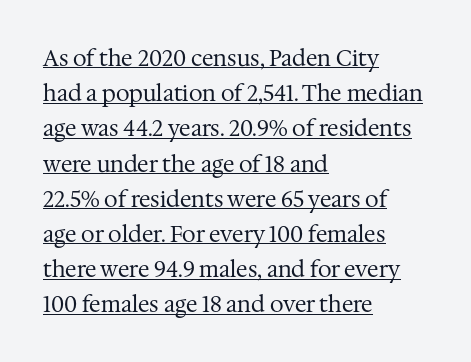
Default kerning and tracking; the words read as compact shapes. If you drew a ruler down the left edge, every line would touch it. Evenly set lines give the paragraph a standard silhouette. This is underlined copy, the kind a proofreader might mark for attention. Is this a heavy cut? Hardly; it is regular or lighter.
